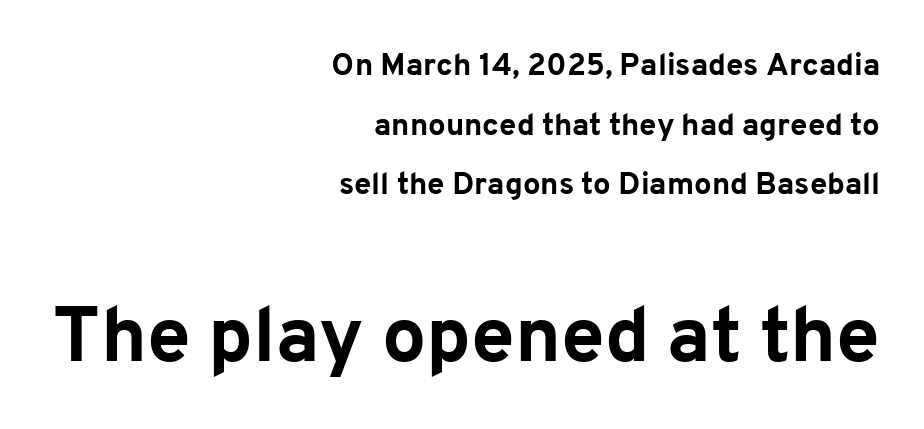
The image shows 78 px bold sans-serif type, upright; set right-aligned, loose line spacing (1.92x), normal letter spacing, not underlined; the second (bottom) block is 2.52x larger; low stroke contrast and a medium x-height.
